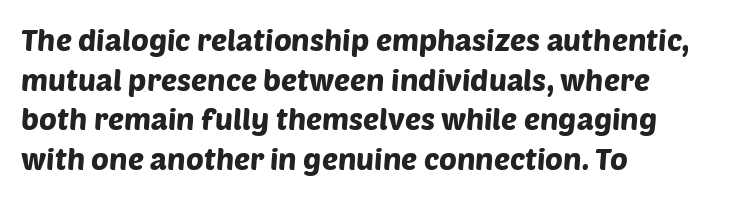
Q: Is the typeface a serif or a sans-serif typeface? A: Sans-serif.
Q: Is the text underlined? A: No.
Q: How is the paragraph aligned? A: Left-aligned.
Q: Is the spacing between letters normal or unusually wide? A: Normal.
Q: Is the spacing between lines tight, normal or loose? A: Normal.
Q: Width (condensed, normal, or wide)? A: Normal.
Q: Stroke contrast? A: Low.
Q: x-height? A: Large.
Q: Monospaced? A: No.
